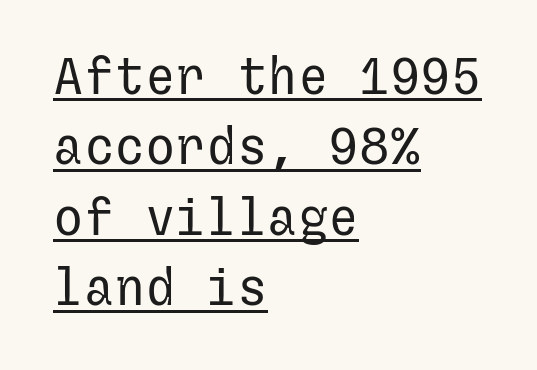
Q: Is the text bold? A: No.
Q: Is the text italic (slanted)? A: No, it is upright.
Q: Is the typeface a serif or a sans-serif typeface? A: Sans-serif.
Q: Is the text underlined? A: Yes.
Q: How is the paragraph aligned? A: Left-aligned.
Q: Is the spacing between letters normal or unusually wide? A: Normal.
Q: Is the spacing between lines tight, normal or loose? A: Normal.
Q: Width (condensed, normal, or wide)? A: Normal.
Q: Stroke contrast? A: Low.
Q: x-height? A: Medium.
